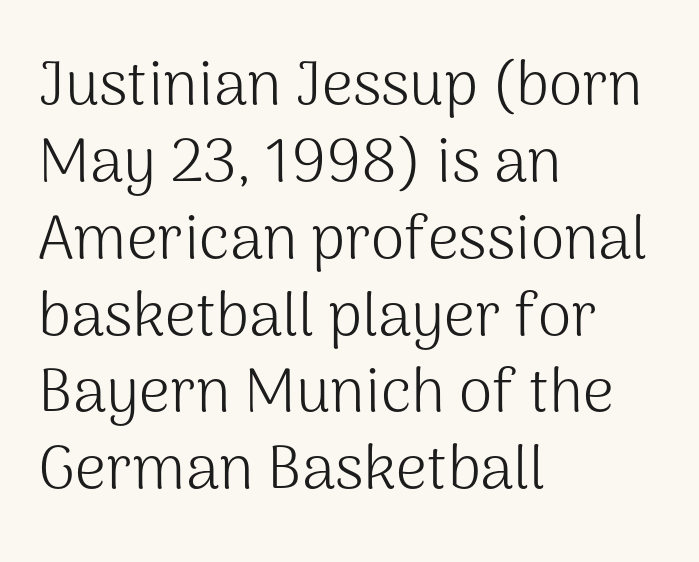
The image shows 61 px light sans-serif type, upright; set left-aligned, normal line spacing (1.26x), normal letter spacing, not underlined; medium stroke contrast and a medium x-height.
